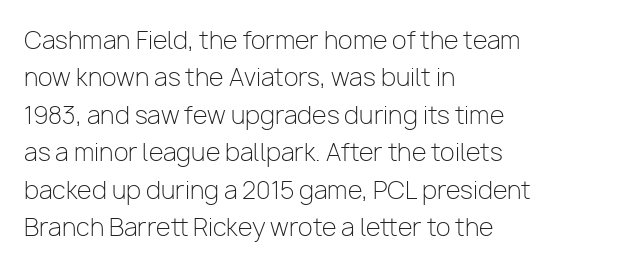
The image shows 24 px text type, upright; set left-aligned, normal line spacing (1.56x), normal letter spacing, not underlined.
